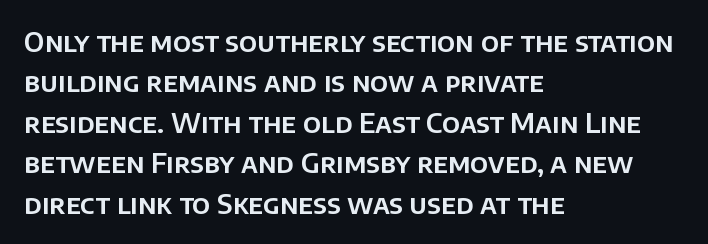
The image shows 27 px text type, upright; set left-aligned, normal line spacing (1.5x), normal letter spacing, not underlined.
